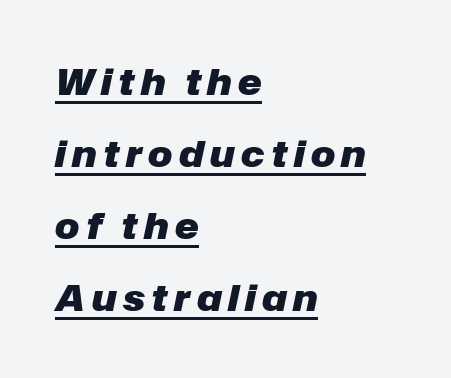
Q: Is the text bold? A: Yes.
Q: Is the text italic (slanted)? A: Yes, it leans right by about 12 degrees.
Q: Is the text underlined? A: Yes.
Q: How is the paragraph aligned? A: Left-aligned.
Q: Is the spacing between lines tight, normal or loose? A: Loose.
Q: Width (condensed, normal, or wide)? A: Normal.
Q: Stroke contrast? A: Low.
Q: x-height? A: Medium.
Q: Monospaced? A: No.
